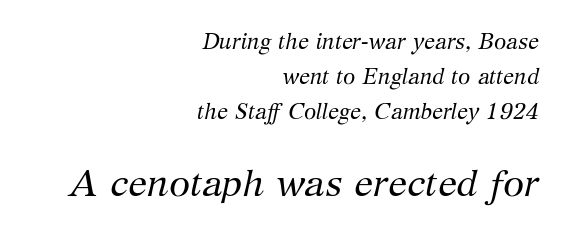
Q: Is the text bold? A: No.
Q: Is the text italic (slanted)? A: Yes, it leans right by about 12 degrees.
Q: Is the typeface a serif or a sans-serif typeface? A: Serif.
Q: Is the text underlined? A: No.
Q: How is the paragraph aligned? A: Right-aligned.
Q: Is the spacing between letters normal or unusually wide? A: Normal.
Q: Is the spacing between lines tight, normal or loose? A: Normal.
Q: Which block of text is set in a larger size, the first (top) or the second (bottom)? A: The second (bottom) one.
Q: Width (condensed, normal, or wide)? A: Normal.
Q: Stroke contrast? A: Medium.
Q: x-height? A: Medium.
Q: Monospaced? A: No.
